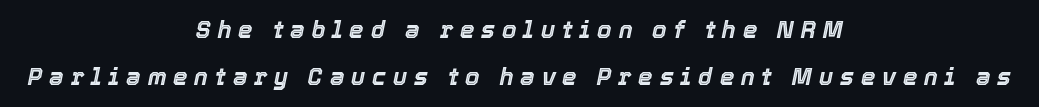
The image shows 23 px text type, italic (leaning right); set centered, loose line spacing (2.04x), unusually wide letter spacing (+0.3 em), not underlined.
